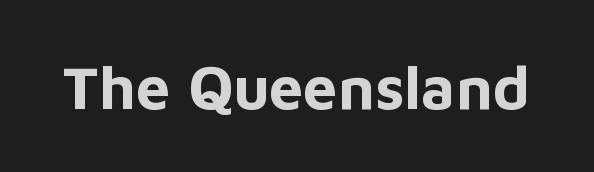
Q: Is the text bold? A: Yes.
Q: Is the text italic (slanted)? A: No, it is upright.
Q: Is the typeface a serif or a sans-serif typeface? A: Sans-serif.
Q: Is the text underlined? A: No.
Q: Is the spacing between letters normal or unusually wide? A: Normal.
Q: Width (condensed, normal, or wide)? A: Normal.
Q: Stroke contrast? A: Low.
Q: x-height? A: Medium.
Q: Monospaced? A: No.
